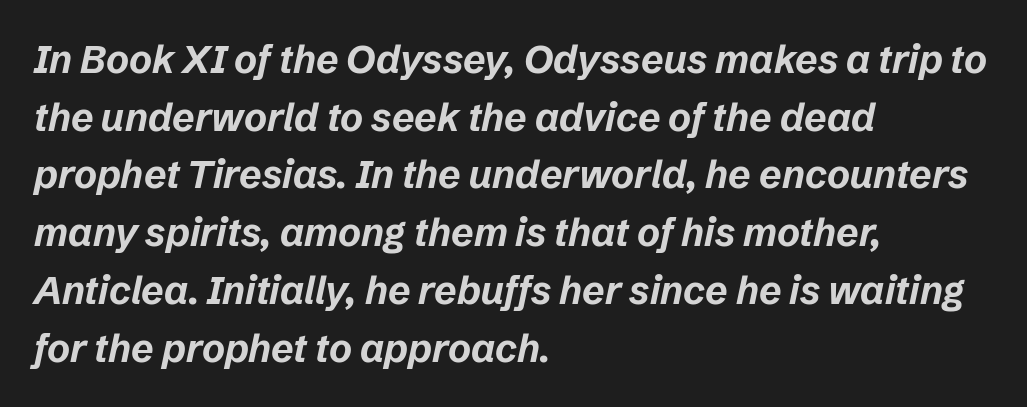
{"italic": "yes", "lean": "right", "slant_degrees": 12, "bold": "yes", "weight": "bold", "width": "normal", "stroke_contrast": "low", "x_height": "medium", "monospaced": "no", "underline": "no", "align": "left", "line_spacing": "normal", "line_spacing_ratio": 1.48, "letter_spacing": "normal", "letter_spacing_em": 0.0, "glyph_px": 39}
